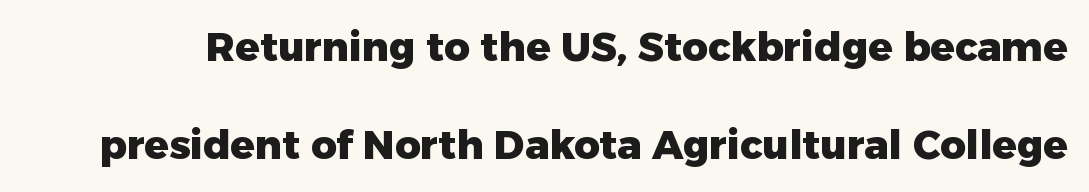
The image shows 40 px heavy sans-serif type, upright; set loose line spacing (2.44x), normal letter spacing, not underlined; low stroke contrast and a medium x-height.
